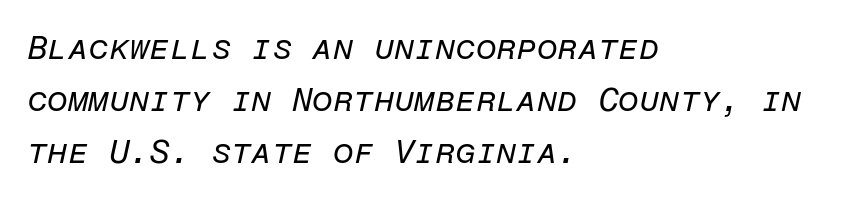
Q: Is the text bold? A: No.
Q: Is the text italic (slanted)? A: Yes, it leans right by about 12 degrees.
Q: Is the text underlined? A: No.
Q: How is the paragraph aligned? A: Left-aligned.
Q: Is the spacing between letters normal or unusually wide? A: Normal.
Q: Is the spacing between lines tight, normal or loose? A: Normal.
Q: Width (condensed, normal, or wide)? A: Normal.
Q: Stroke contrast? A: Low.
Q: x-height? A: Medium.
Q: Monospaced? A: Yes.
